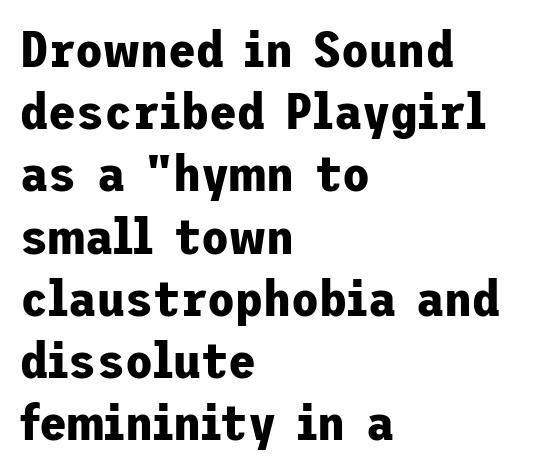
Q: Is the text bold? A: Yes.
Q: Is the text italic (slanted)? A: No, it is upright.
Q: Is the typeface a serif or a sans-serif typeface? A: Sans-serif.
Q: Is the text underlined? A: No.
Q: How is the paragraph aligned? A: Left-aligned.
Q: Is the spacing between letters normal or unusually wide? A: Normal.
Q: Width (condensed, normal, or wide)? A: Normal.
Q: Stroke contrast? A: Low.
Q: x-height? A: Medium.
